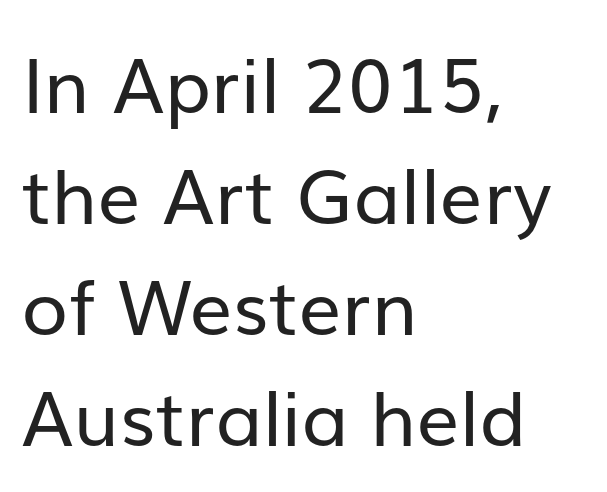
{"serif": "no", "italic": "no", "bold": "no", "weight": "regular", "width": "normal", "stroke_contrast": "low", "x_height": "medium", "monospaced": "no", "underline": "no", "align": "left", "line_spacing": "normal", "line_spacing_ratio": 1.46, "letter_spacing": "normal", "letter_spacing_em": 0.0, "glyph_px": 76}
